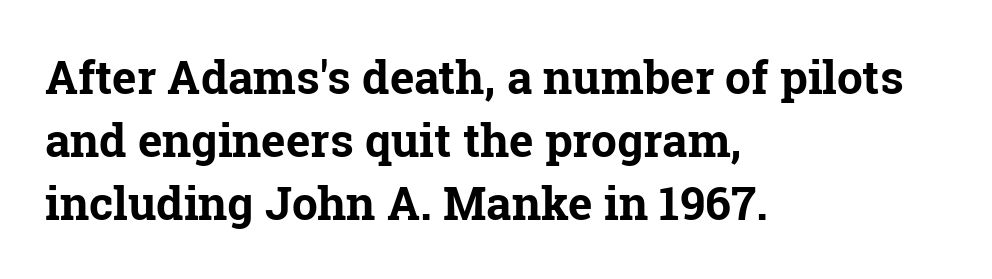
Q: Is the text bold? A: Yes.
Q: Is the text italic (slanted)? A: No, it is upright.
Q: Is the typeface a serif or a sans-serif typeface? A: Serif.
Q: Is the text underlined? A: No.
Q: How is the paragraph aligned? A: Left-aligned.
Q: Is the spacing between letters normal or unusually wide? A: Normal.
Q: Is the spacing between lines tight, normal or loose? A: Normal.
Q: Width (condensed, normal, or wide)? A: Normal.
Q: Stroke contrast? A: Low.
Q: x-height? A: Medium.
Q: Monospaced? A: No.
